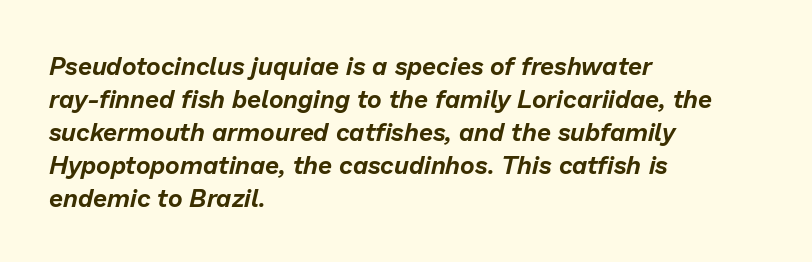
{"italic": "yes", "lean": "right", "slant_degrees": 13, "underline": "no", "align": "left", "line_spacing": "normal", "line_spacing_ratio": 1.32, "letter_spacing": "normal", "letter_spacing_em": 0.0, "glyph_px": 25}
